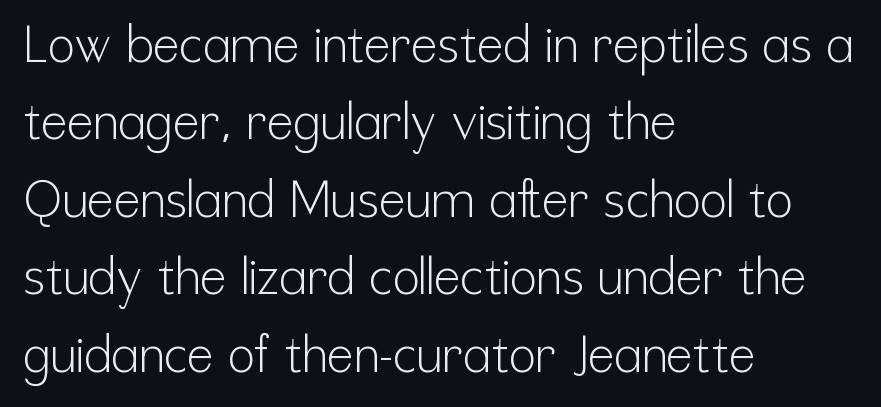
Q: Is the text bold? A: No.
Q: Is the text italic (slanted)? A: No, it is upright.
Q: Is the typeface a serif or a sans-serif typeface? A: Sans-serif.
Q: Is the text underlined? A: No.
Q: How is the paragraph aligned? A: Left-aligned.
Q: Is the spacing between letters normal or unusually wide? A: Normal.
Q: Is the spacing between lines tight, normal or loose? A: Normal.
Q: Width (condensed, normal, or wide)? A: Condensed.
Q: Stroke contrast? A: Low.
Q: x-height? A: Medium.
Q: Monospaced? A: No.
